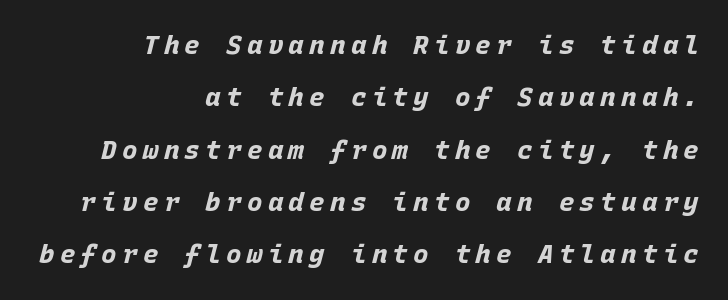
Q: Is the text bold? A: Yes.
Q: Is the text italic (slanted)? A: Yes, it leans right by about 15 degrees.
Q: Is the text underlined? A: No.
Q: How is the paragraph aligned? A: Right-aligned.
Q: Is the spacing between letters normal or unusually wide? A: Unusually wide.
Q: Is the spacing between lines tight, normal or loose? A: Loose.
